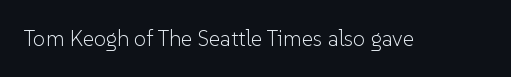
The space directly below the letters is spotless. Quick note: not italic, upright. The line texture is even and compact thanks to regular tracking. These glyphs show unthickened strokes, regular width or finer.
